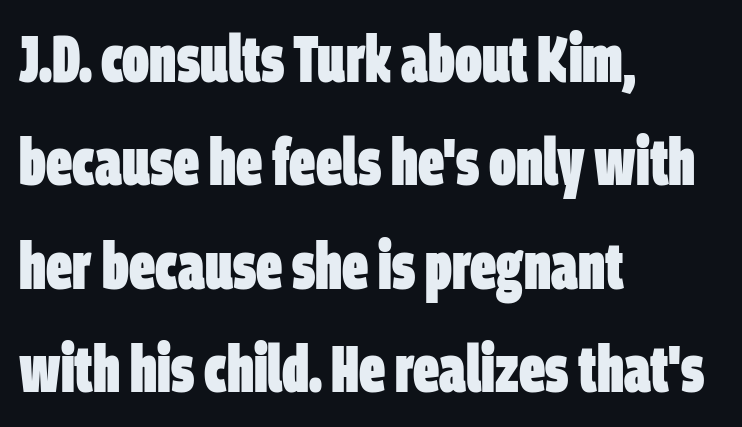
The image shows 65 px heavy, condensed sans-serif type; set left-aligned, normal line spacing (1.59x), normal letter spacing, not underlined; low stroke contrast and a large x-height.
